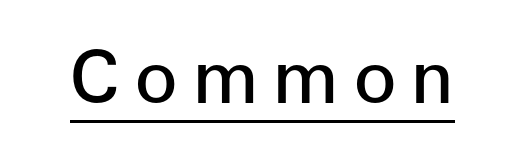
Q: Is the text bold? A: Semi-bold.
Q: Is the text italic (slanted)? A: No, it is upright.
Q: Is the typeface a serif or a sans-serif typeface? A: Sans-serif.
Q: Is the text underlined? A: Yes.
Q: Is the spacing between letters normal or unusually wide? A: Unusually wide.
Q: Width (condensed, normal, or wide)? A: Normal.
Q: Stroke contrast? A: Low.
Q: x-height? A: Medium.
Q: Monospaced? A: No.
